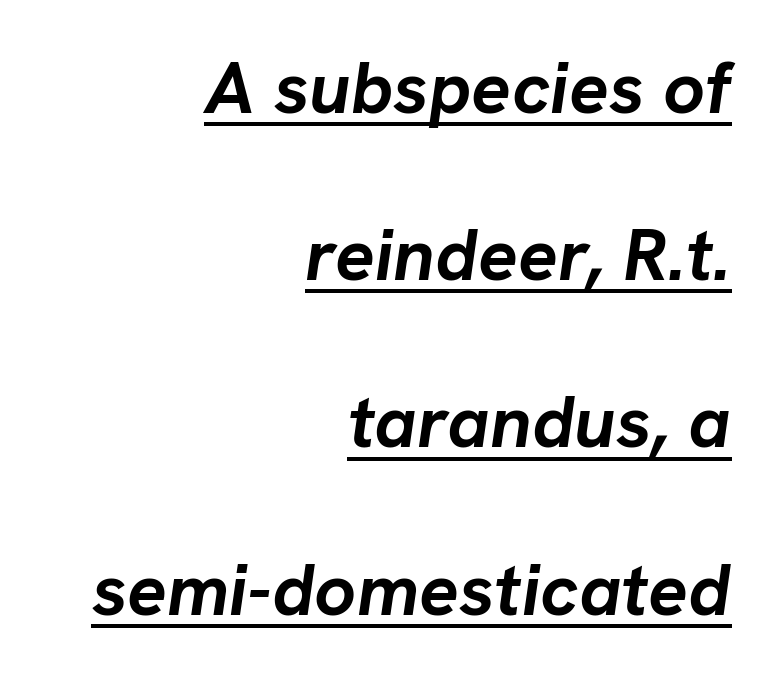
Q: Is the text bold? A: Yes.
Q: Is the text italic (slanted)? A: Yes, it leans right by about 8 degrees.
Q: Is the text underlined? A: Yes.
Q: How is the paragraph aligned? A: Right-aligned.
Q: Is the spacing between letters normal or unusually wide? A: Normal.
Q: Is the spacing between lines tight, normal or loose? A: Loose.
Q: Width (condensed, normal, or wide)? A: Normal.
Q: Stroke contrast? A: Low.
Q: x-height? A: Medium.
Q: Monospaced? A: No.
